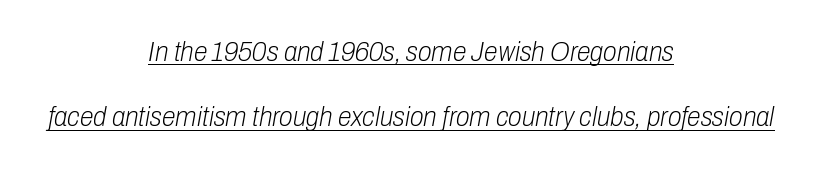
{"italic": "yes", "lean": "right", "slant_degrees": 10, "bold": "no", "weight": "light", "width": "condensed", "stroke_contrast": "low", "x_height": "medium", "monospaced": "no", "underline": "yes", "align": "center", "line_spacing": "loose", "line_spacing_ratio": 2.33, "letter_spacing": "normal", "letter_spacing_em": 0.0, "glyph_px": 28}
